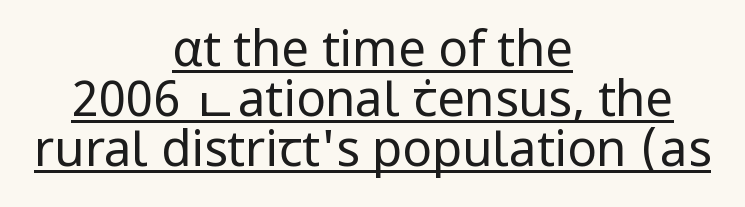
The image shows 49 px regular-weight sans-serif type, upright; set centered, tight line spacing (1.02x), normal letter spacing, underlined; low stroke contrast and a medium x-height.
